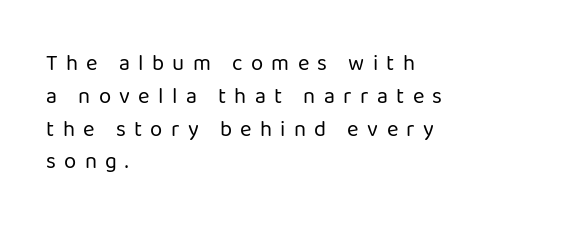
Q: Is the text bold? A: No.
Q: Is the text italic (slanted)? A: No, it is upright.
Q: Is the text underlined? A: No.
Q: How is the paragraph aligned? A: Left-aligned.
Q: Is the spacing between letters normal or unusually wide? A: Unusually wide.
Q: Is the spacing between lines tight, normal or loose? A: Normal.
